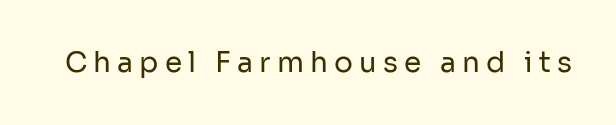
The image shows 28 px regular-weight sans-serif type, upright; set unusually wide letter spacing (+0.22 em), not underlined; low stroke contrast and a medium x-height.
